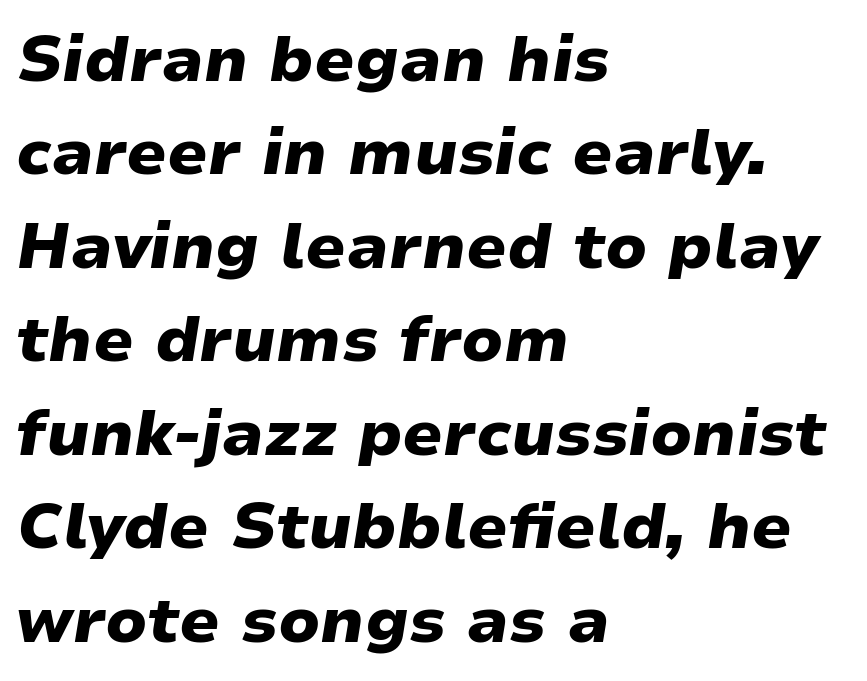
Here the designer chose a conventional face with non-uniform glyph widths. You can tell it's italic because the verticals aren't actually vertical. Vertical spacing — default. The gap between lines stays unmarked. Letter spacing: default.
